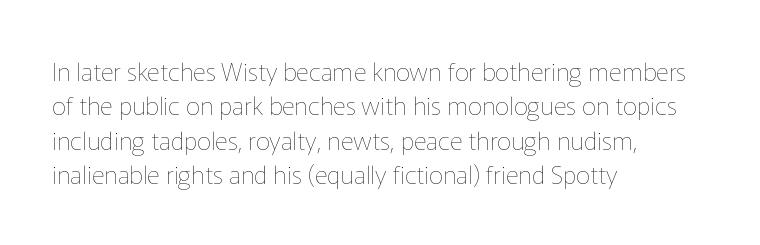
{"italic": "no", "bold": "no", "underline": "no", "align": "left", "line_spacing": "normal", "line_spacing_ratio": 1.38, "letter_spacing": "normal", "letter_spacing_em": 0.0, "glyph_px": 25}
